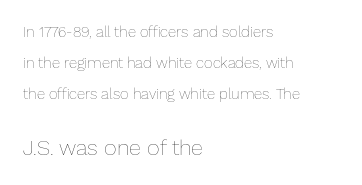
The image shows 22 px text type, upright; set left-aligned, loose line spacing (2.08x), normal letter spacing, not underlined; the second (bottom) block is 1.47x larger.
